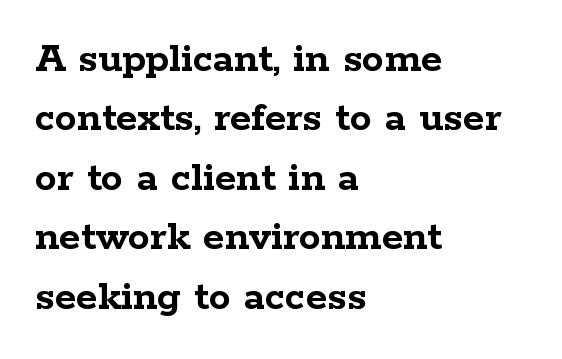
Q: Is the text bold? A: Yes.
Q: Is the text italic (slanted)? A: No, it is upright.
Q: Is the typeface a serif or a sans-serif typeface? A: Serif.
Q: Is the text underlined? A: No.
Q: How is the paragraph aligned? A: Left-aligned.
Q: Is the spacing between letters normal or unusually wide? A: Normal.
Q: Is the spacing between lines tight, normal or loose? A: Normal.
Q: Width (condensed, normal, or wide)? A: Wide.
Q: Stroke contrast? A: Low.
Q: x-height? A: Medium.
Q: Monospaced? A: No.
